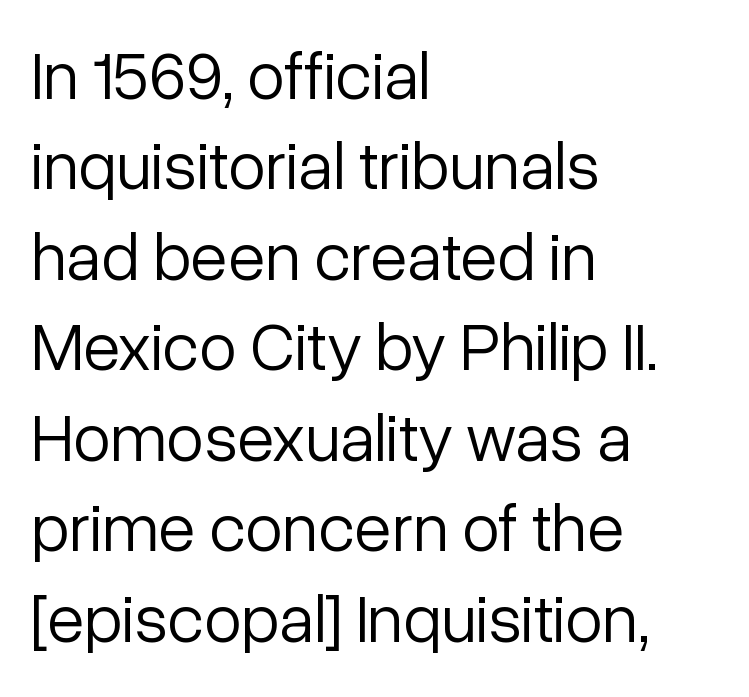
These lines are set flush left with a ragged right edge. Glance below the letters and you will spot only blank space. How are the letters spaced? Ordinarily, with no added tracking. The vertical gap from one line to the next is medium. The axis of the letterforms is exactly vertical. Note: no serifs on the glyphs.
